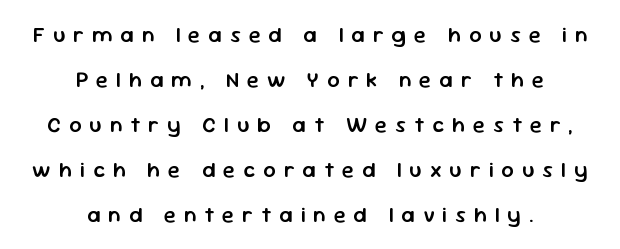
This sample uses an upright cut, with every glyph sitting square on the baseline. Tracking here is generous; glyphs stand well apart from one another. Does the copy run flush right? No — it is centered line by line. Vertical spacing — loose. Firm but not heavy-handed strokes: this text is semibold. Beneath every word, the page is bare.
